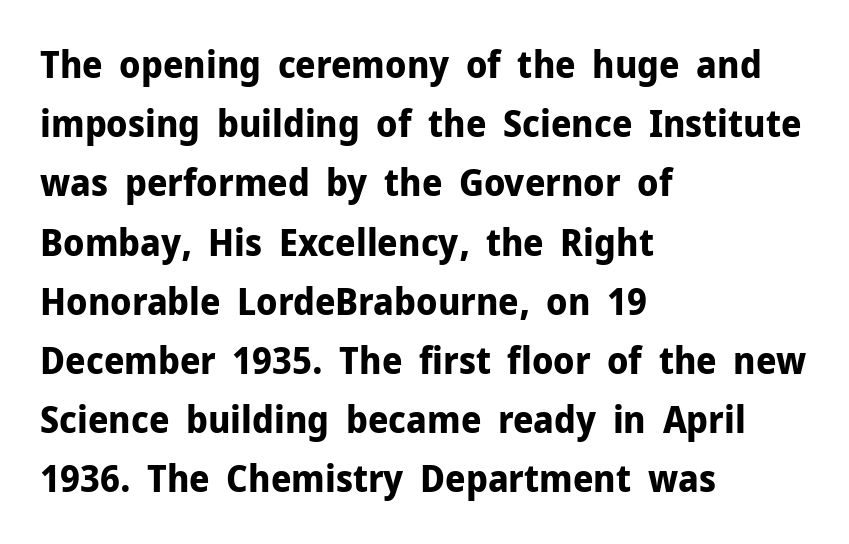
Q: Is the text bold? A: Yes.
Q: Is the text italic (slanted)? A: No, it is upright.
Q: Is the typeface a serif or a sans-serif typeface? A: Sans-serif.
Q: Is the text underlined? A: No.
Q: How is the paragraph aligned? A: Left-aligned.
Q: Is the spacing between letters normal or unusually wide? A: Normal.
Q: Is the spacing between lines tight, normal or loose? A: Normal.
Q: Width (condensed, normal, or wide)? A: Normal.
Q: Stroke contrast? A: Low.
Q: x-height? A: Medium.
Q: Monospaced? A: No.
